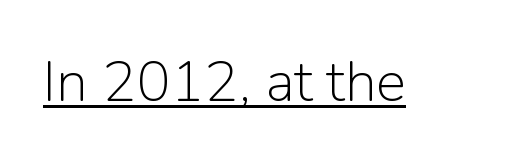
The letters advance in unequal steps, a hallmark of proportional type. To sum up the face: it is a sans, with no serifs. The letterforms sit at book weight or below. A continuous stroke trails under the words, as in a hyperlink. If you drew a line through each stem, it would be perfectly vertical. Inter-character spacing is left at the font's built-in metrics.
